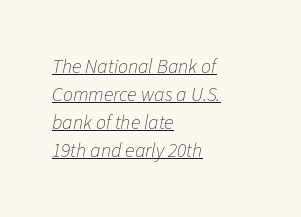
The paragraph shown leans on its left margin. Regarding leading, the lines here are spaced in the standard way. A typesetter would call this zero additional tracking. The typesetting does not lean heavy: it is not bold. Beneath each row of characters lies a ruled line. The typography opts for an oblique posture over an upright one.
